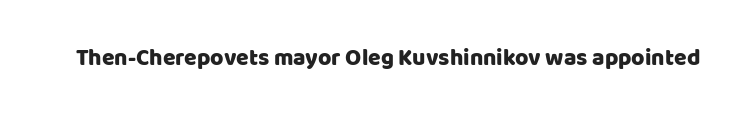
The image shows 23 px text type, upright; set normal letter spacing, not underlined.
